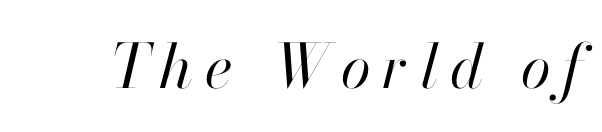
{"italic": "yes", "lean": "right", "slant_degrees": 13, "bold": "no", "weight": "regular", "width": "normal", "stroke_contrast": "high", "x_height": "small", "monospaced": "no", "underline": "no", "glyph_px": 61}
